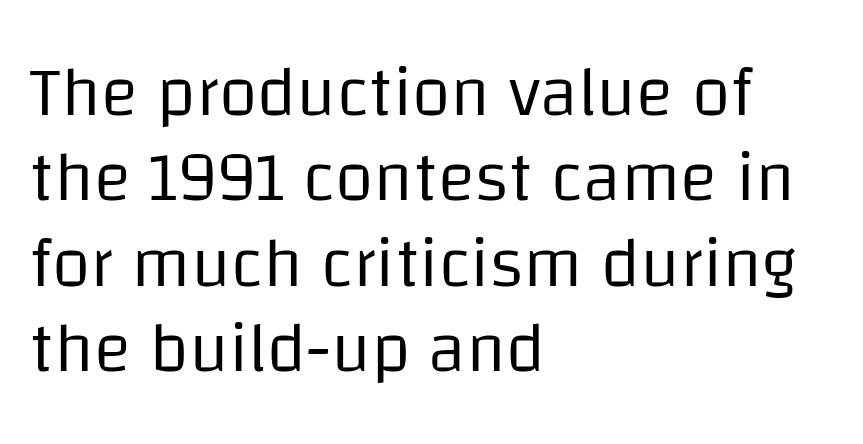
The passage shown is typeset with a sans-serif family. In terms of letterspacing, this is plain default setting. The rendering uses natural spacing where letterforms have individual widths. Vertical strokes here are truly vertical. The paragraph has a hard left edge and a soft right edge. No word sits above an underline.
